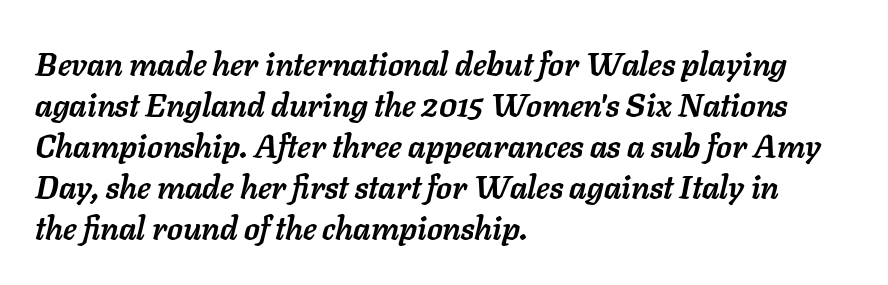
The image shows 32 px semibold type, italic (leaning right); set left-aligned, normal line spacing (1.28x), normal letter spacing, not underlined; low stroke contrast and a medium x-height.
